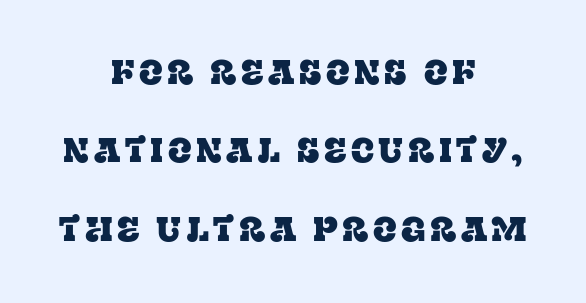
{"serif": "yes", "italic": "no", "width": "normal", "stroke_contrast": "low", "x_height": "large", "monospaced": "no", "underline": "no", "align": "center", "line_spacing": "loose", "line_spacing_ratio": 2.24, "glyph_px": 35}
